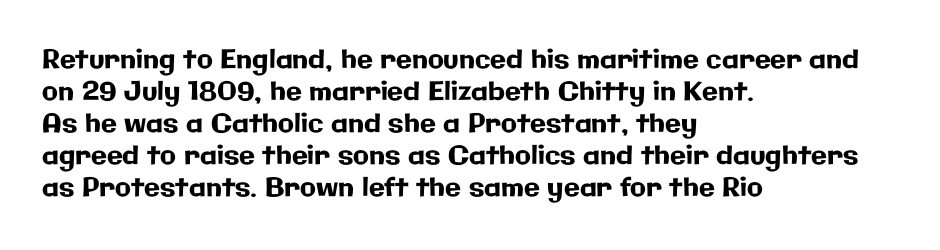
{"italic": "no", "underline": "no", "align": "left", "line_spacing_ratio": 1.23, "letter_spacing": "normal", "letter_spacing_em": 0.0, "glyph_px": 26}
